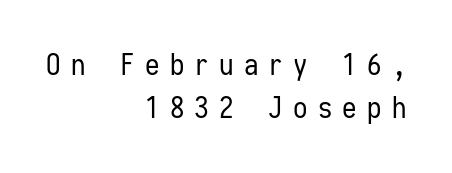
Q: Is the text bold? A: No.
Q: Is the text italic (slanted)? A: No, it is upright.
Q: Is the typeface a serif or a sans-serif typeface? A: Sans-serif.
Q: Is the text underlined? A: No.
Q: How is the paragraph aligned? A: Right-aligned.
Q: Is the spacing between letters normal or unusually wide? A: Unusually wide.
Q: Is the spacing between lines tight, normal or loose? A: Normal.
Q: Width (condensed, normal, or wide)? A: Condensed.
Q: Stroke contrast? A: Low.
Q: x-height? A: Medium.
Q: Monospaced? A: Yes.
